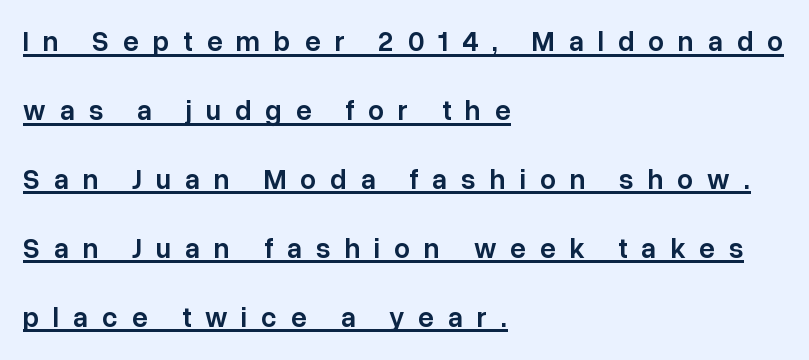
{"serif": "no", "italic": "no", "bold": "semi", "weight": "semibold", "width": "normal", "stroke_contrast": "low", "x_height": "medium", "monospaced": "no", "underline": "yes", "align": "left", "line_spacing": "loose", "line_spacing_ratio": 2.46, "letter_spacing": "wide", "letter_spacing_em": 0.5, "glyph_px": 28}
